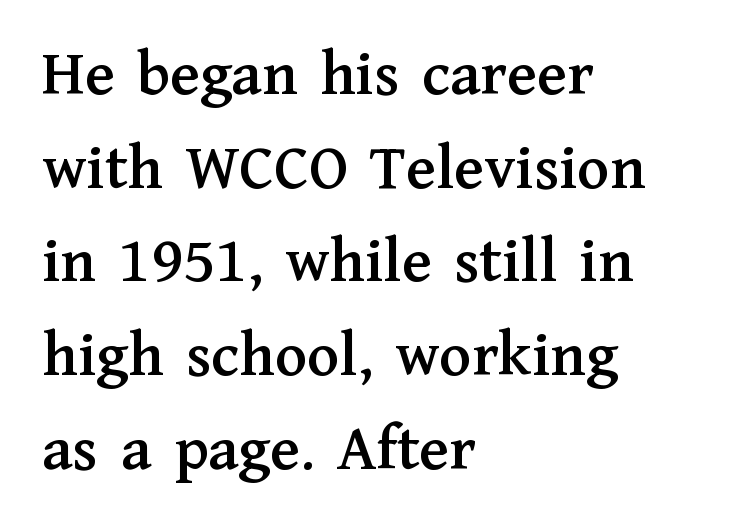
The image shows 66 px serif type, upright; set left-aligned, normal line spacing (1.42x), normal letter spacing, not underlined; medium stroke contrast and a medium x-height.
